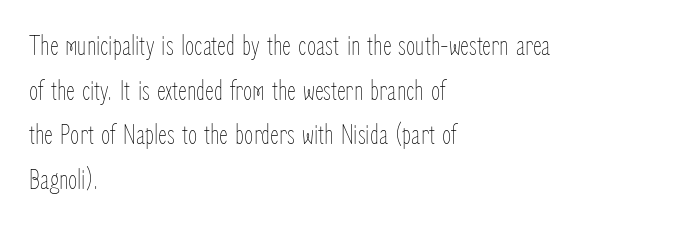
Proportional: the letters do not fall into vertical columns. Each new line begins a customary step beneath the previous one. The tracking reads as untouched default to a designer's eye. On a weight scale, this lands at 450 or below. A clean baseline with only descenders dipping below it.
